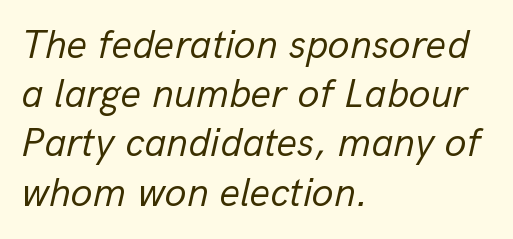
Q: Is the text bold? A: No.
Q: Is the text italic (slanted)? A: Yes, it leans right by about 13 degrees.
Q: Is the text underlined? A: No.
Q: How is the paragraph aligned? A: Left-aligned.
Q: Is the spacing between letters normal or unusually wide? A: Normal.
Q: Width (condensed, normal, or wide)? A: Normal.
Q: Stroke contrast? A: Low.
Q: x-height? A: Medium.
Q: Monospaced? A: No.
